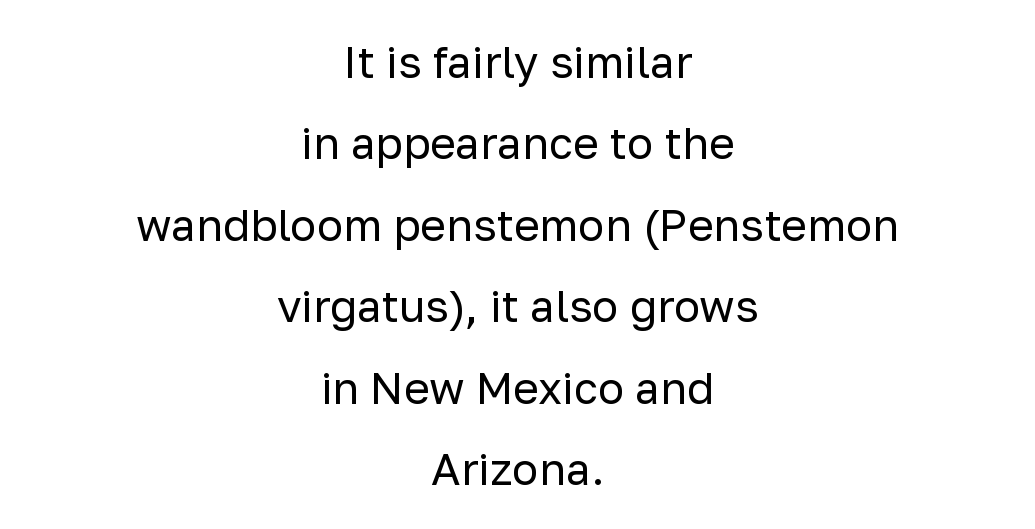
Q: Is the text bold? A: No.
Q: Is the text italic (slanted)? A: No, it is upright.
Q: Is the typeface a serif or a sans-serif typeface? A: Sans-serif.
Q: Is the text underlined? A: No.
Q: How is the paragraph aligned? A: Centered.
Q: Is the spacing between letters normal or unusually wide? A: Normal.
Q: Width (condensed, normal, or wide)? A: Normal.
Q: Stroke contrast? A: Low.
Q: x-height? A: Medium.
Q: Monospaced? A: No.
